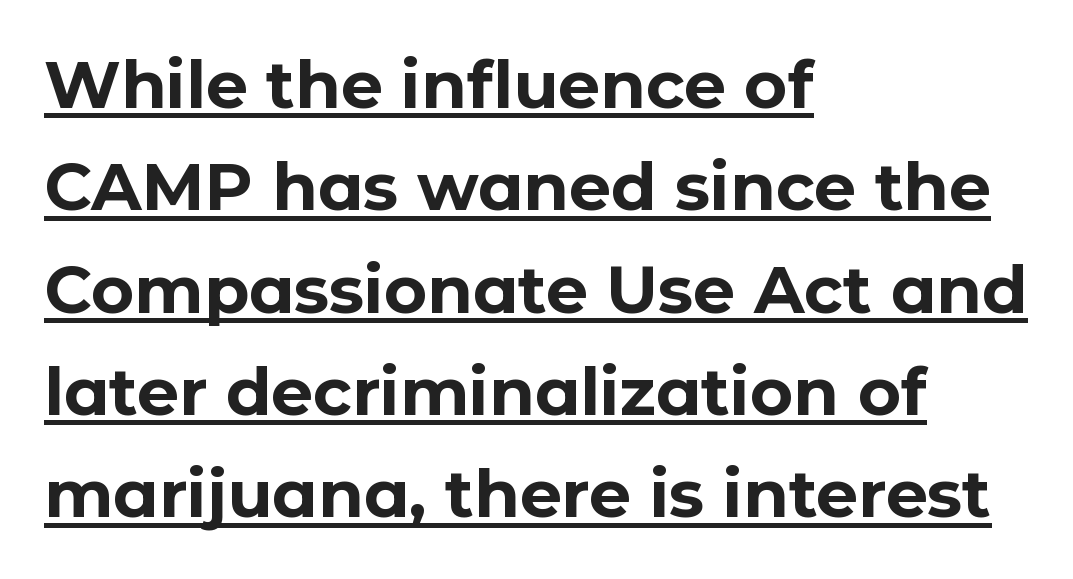
The type sits square on the baseline with zero lean. These lines are rendered in a variable-pitch font. This sample is left-justified, so line endings fall wherever the words run out. These characters rest on top of a visible drawn line. The designer went with a sans here, leaving each stem footless. Look at the tracking — it's just the regular setting, nothing added.
